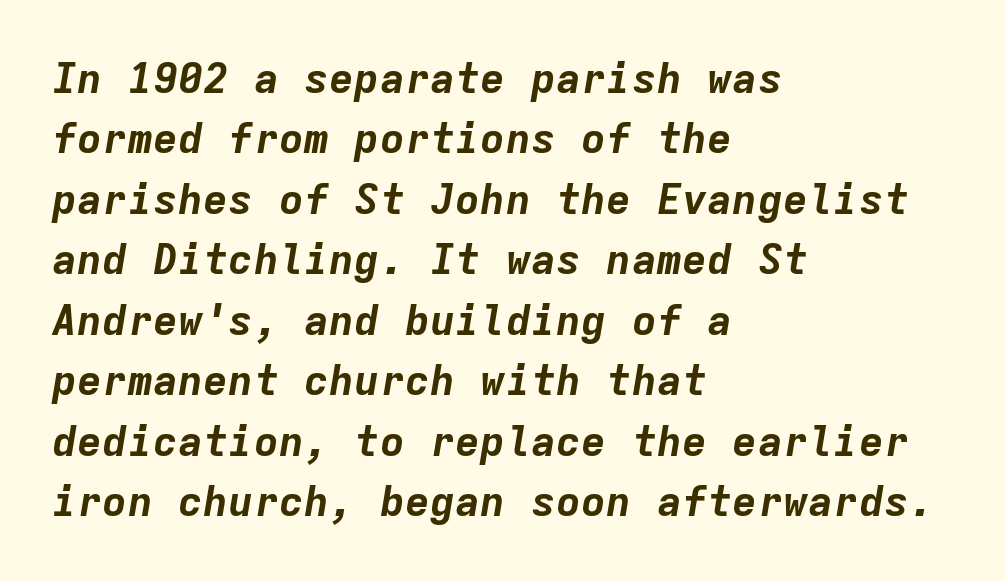
Notice how the passage keeps a crisp vertical edge on the left only. Looks like terminal output: every glyph gets an equal slot. The designer left line spacing at the default. The strokes are fattened all the way to bold. The letters are slanted; this is an italic face. The letterforms sit shoulder to shoulder at normal distance.
